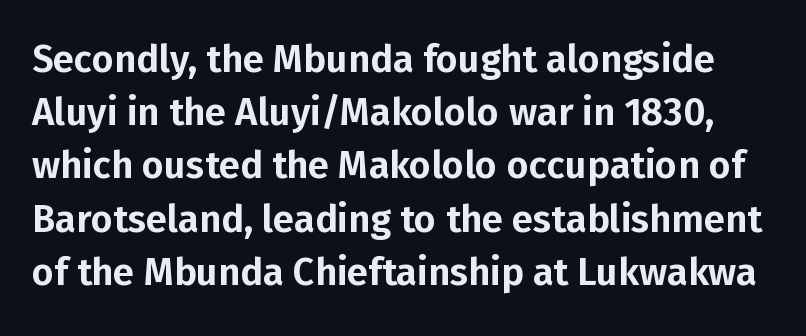
The words here are not underlined. You could not count columns in this text — the font is proportionally spaced. Glyph-to-glyph distance matches everyday printed text. You can tell it's not italic because the verticals are truly vertical.
